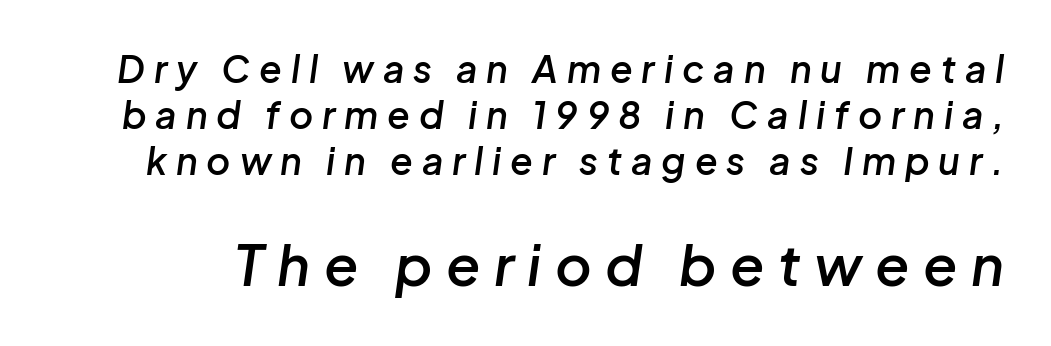
The image shows 56 px semibold type, italic (leaning right); set normal line spacing (1.25x), unusually wide letter spacing (+0.24 em), not underlined; the second (bottom) block is 1.51x larger; low stroke contrast and a medium x-height.
